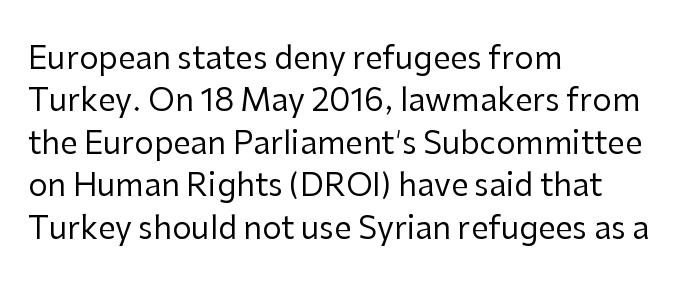
Nope, no serifs anywhere on these letters. Notice how descenders clear the ascenders below comfortably — that's standard leading. Letters have the restrained weight of plain body copy at most. Just letters on the line, the space beneath them empty.
